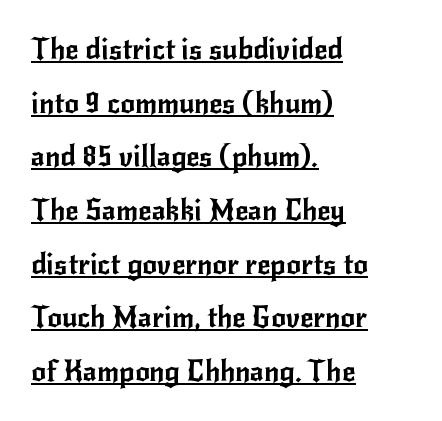
Q: Is the text italic (slanted)? A: No, it is upright.
Q: Is the typeface a serif or a sans-serif typeface? A: Sans-serif.
Q: Is the text underlined? A: Yes.
Q: How is the paragraph aligned? A: Left-aligned.
Q: Is the spacing between letters normal or unusually wide? A: Normal.
Q: Width (condensed, normal, or wide)? A: Normal.
Q: Stroke contrast? A: Low.
Q: x-height? A: Small.
Q: Monospaced? A: No.
